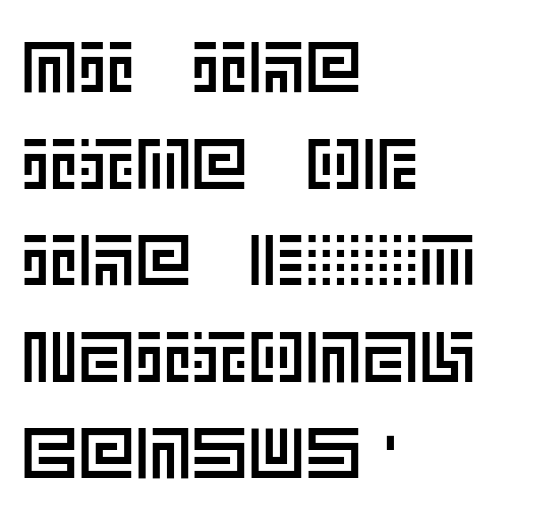
The image shows 71 px text type, upright; set left-aligned, normal line spacing (1.36x), normal letter spacing, not underlined; a large x-height.
